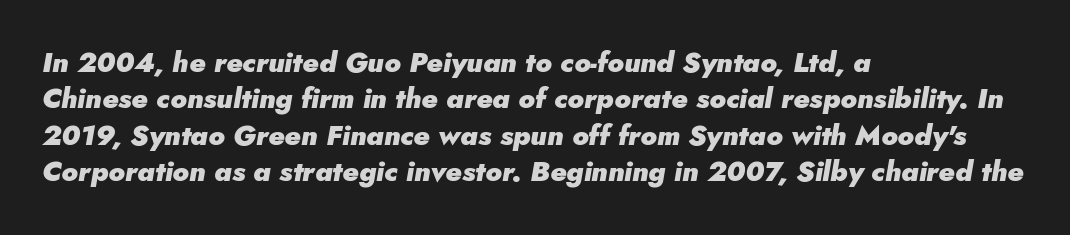
The line-height multiplier appears to be the usual default. These lines are rendered in a variable-pitch font. Heavy, bold letterforms. Every character sits at an angle, as italics do. The gap between lines stays unmarked. The text block is weighted toward the left margin, trailing off unevenly rightward.
